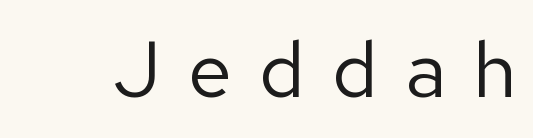
A light-to-regular cut is what we see here. Honestly, there is no underline to notice here at all. Looks like regular typesetting: each glyph gets only the width it needs. Unlike a traditional serif, this face leaves its strokes unadorned.
